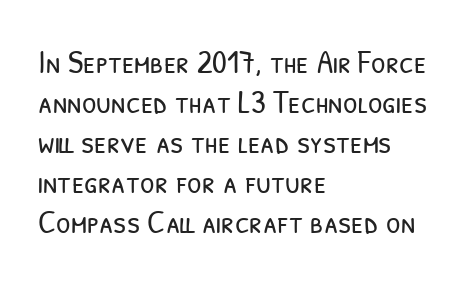
{"serif": "no", "bold": "no", "weight": "light", "width": "condensed", "stroke_contrast": "low", "x_height": "medium", "monospaced": "no", "underline": "no", "align": "left", "line_spacing_ratio": 1.21, "letter_spacing": "normal", "letter_spacing_em": 0.0, "glyph_px": 33}
